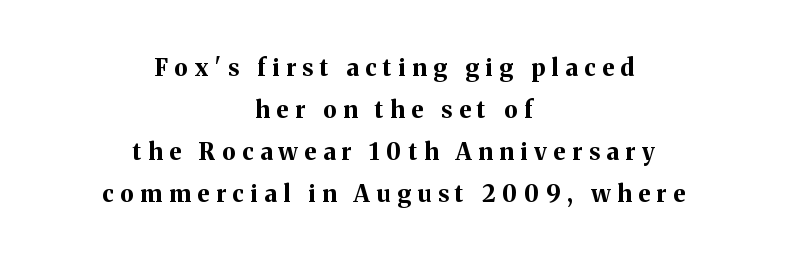
The gap between lines stays unmarked. Casual observation: everything's sitting right in the middle. Posture: vertical. Heft: maximum for text — a bold.
